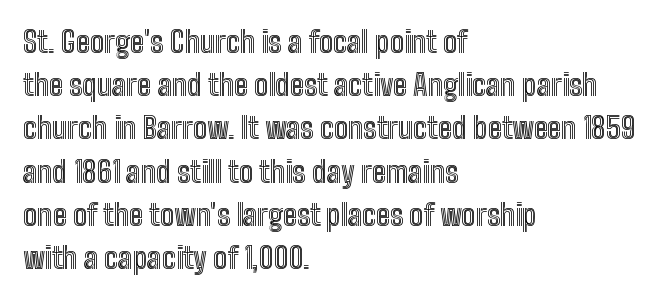
The image shows 30 px condensed type, upright; set left-aligned, normal line spacing (1.44x), normal letter spacing, not underlined; a medium x-height.
